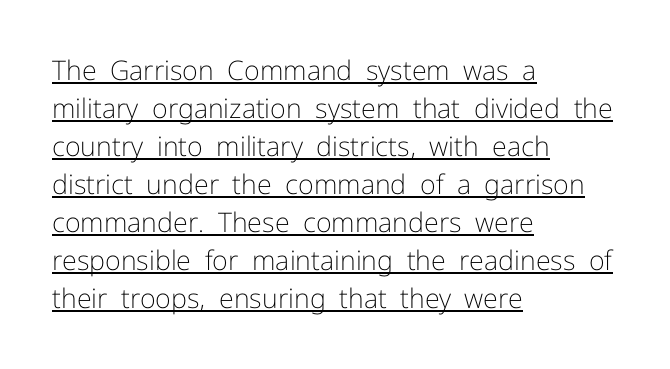
If you drew a ruler down the left edge, every line would touch it. A typesetter would call this zero additional tracking. The passage shown is not bold in any degree. Caption: lettering with a line underneath. Does the leading feel generous? No, just average. Do the letters lean? They stand straight.
